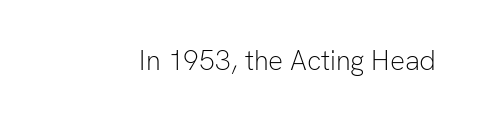
{"serif": "no", "italic": "no", "bold": "no", "weight": "light", "width": "normal", "stroke_contrast": "low", "x_height": "medium", "monospaced": "no", "underline": "no", "letter_spacing": "normal", "letter_spacing_em": 0.0, "glyph_px": 28}
